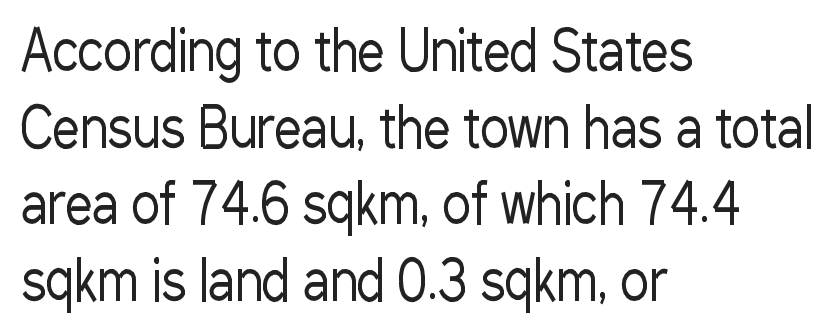
{"serif": "no", "italic": "no", "bold": "no", "weight": "regular", "width": "condensed", "stroke_contrast": "low", "x_height": "medium", "monospaced": "no", "underline": "no", "align": "left", "line_spacing": "normal", "line_spacing_ratio": 1.42, "letter_spacing": "normal", "letter_spacing_em": 0.0, "glyph_px": 54}
